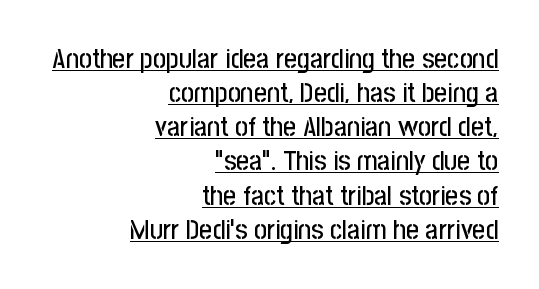
Q: Is the text italic (slanted)? A: No, it is upright.
Q: Is the typeface a serif or a sans-serif typeface? A: Sans-serif.
Q: Is the text underlined? A: Yes.
Q: How is the paragraph aligned? A: Right-aligned.
Q: Is the spacing between letters normal or unusually wide? A: Normal.
Q: Width (condensed, normal, or wide)? A: Condensed.
Q: Stroke contrast? A: Low.
Q: x-height? A: Medium.
Q: Monospaced? A: No.
